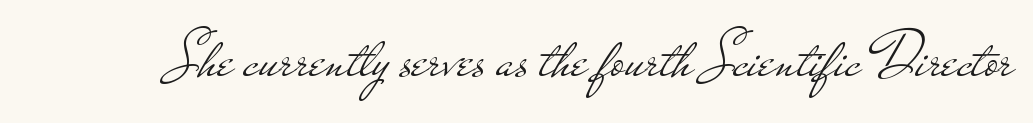
The line texture is even and compact thanks to regular tracking. Beneath every word, the page is bare. The typeface chosen for these lines omits serifs.
